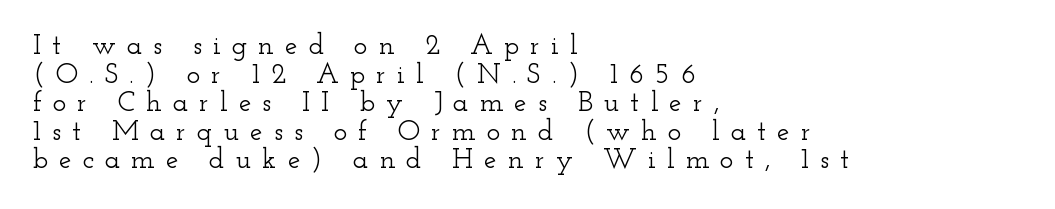
The typography opts for an upright posture over an oblique one. Do the characters align in a grid? No, the font is proportional. The face used here is rendered with a markedly widened letterfit. The zone under the glyphs is completely vacant. If you measured baseline to baseline, you'd find a short distance.
